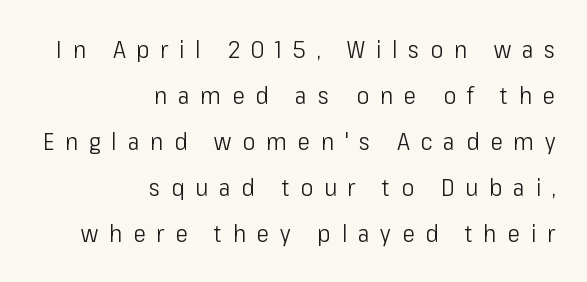
The designer dialed line spacing up above the default. The type sits square on the baseline with zero lean. The letters are spread apart with noticeably loose tracking. The weight tops out at a normal text grade.
